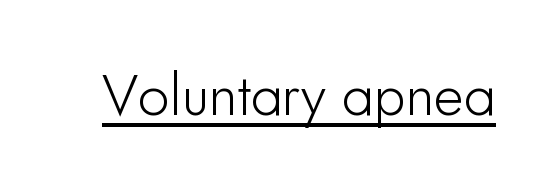
Q: Is the text italic (slanted)? A: No, it is upright.
Q: Is the typeface a serif or a sans-serif typeface? A: Sans-serif.
Q: Is the text underlined? A: Yes.
Q: Is the spacing between letters normal or unusually wide? A: Normal.
Q: Width (condensed, normal, or wide)? A: Normal.
Q: Stroke contrast? A: Low.
Q: x-height? A: Small.
Q: Monospaced? A: No.
